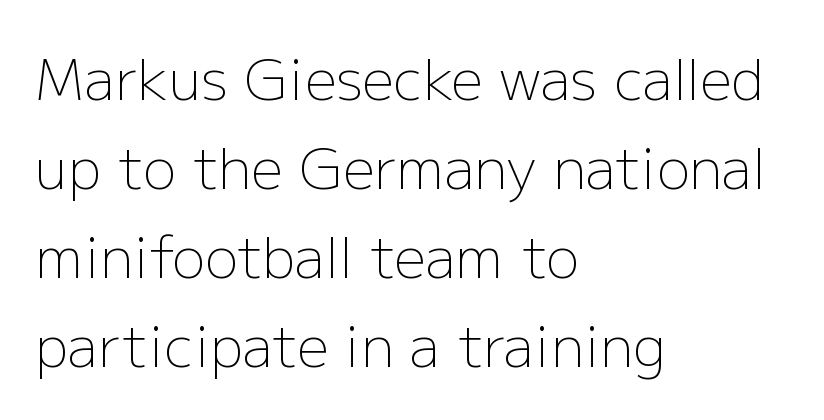
Quick note: interline space is typical. Stems and bowls with no extra thickness — not bold. What kind of face is this? One without serifs — a sans. Glyph-to-glyph distance matches everyday printed text. Horizontally, the lines are justified to the leading edge only. The zone under the glyphs is completely vacant.
